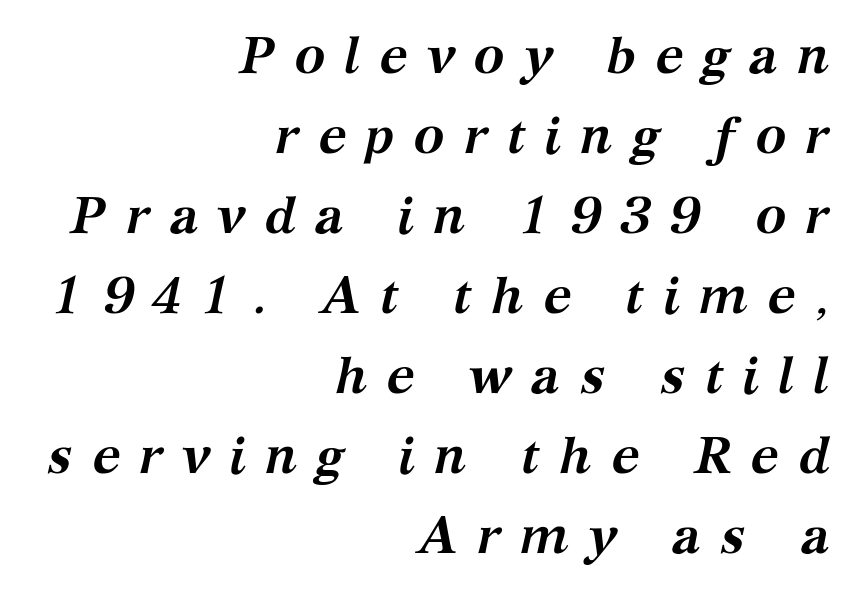
Successive baselines arrive at the customary interval. Pretty heavy lettering here — definitely bold. Caption: multi-line text, flush right, ragged left. Yep, those are serifs on the letters. These lines are rendered in a variable-pitch font.
